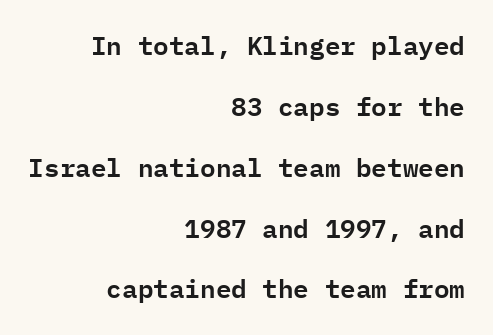
{"italic": "no", "underline": "no", "align": "right", "line_spacing": "loose", "line_spacing_ratio": 2.34, "letter_spacing": "normal", "letter_spacing_em": 0.0, "glyph_px": 26}
